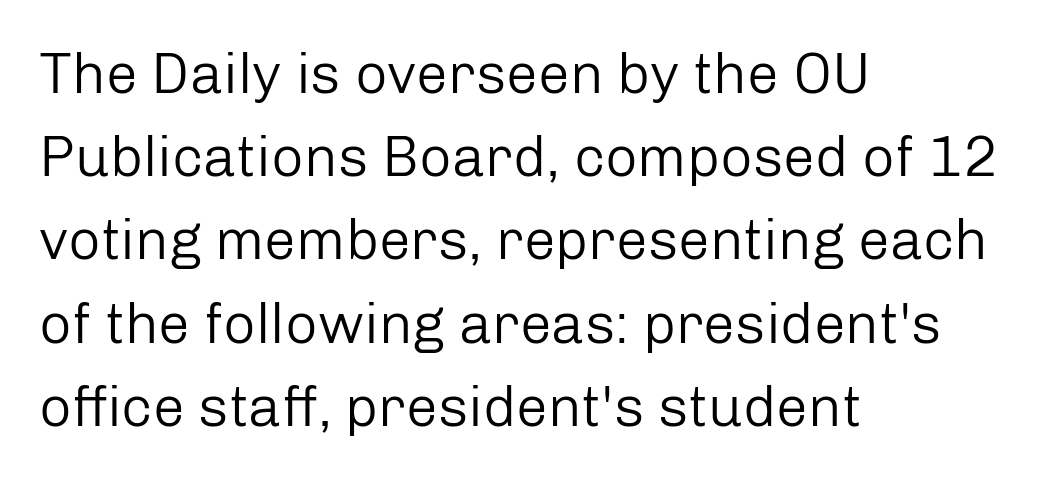
Typographically, this falls in the sans-serif category. Varying glyph widths throughout — classic text-font behaviour. The font is comparable to plain body text, perhaps lighter. Compared with typical paragraphs, the rows here are spaced about the same. Lines of text with bare space underneath.
